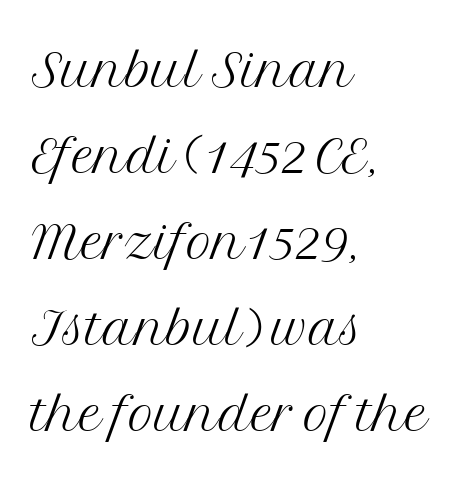
Any mark beneath the type? The region is blank. The rendering anchors every line to the left-hand side. The face used here is seriffed, in the tradition of book romans.
